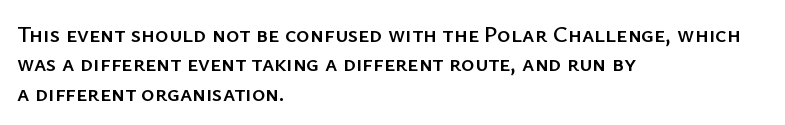
One-word summary of the alignment: left. Posture: vertical. The tracking reads as untouched default to a designer's eye. Each row of text sits above clean, open space. Does the leading feel generous? No, just average.
